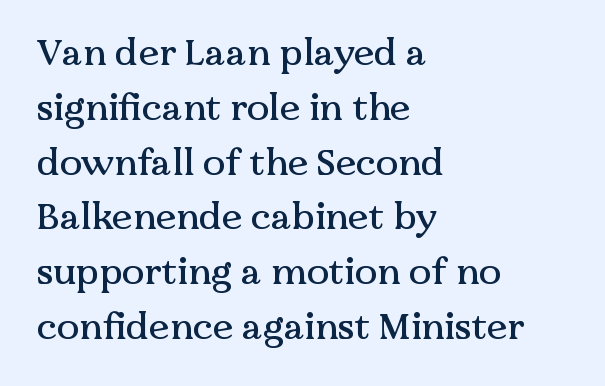
The image shows 37 px serif type, upright; set left-aligned, normal line spacing (1.48x), normal letter spacing, not underlined; medium stroke contrast and a medium x-height.
